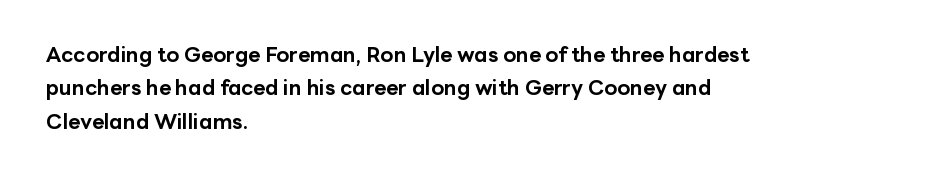
{"italic": "no", "bold": "yes", "underline": "no", "align": "left", "line_spacing": "normal", "line_spacing_ratio": 1.59, "letter_spacing": "normal", "letter_spacing_em": 0.0, "glyph_px": 21}
